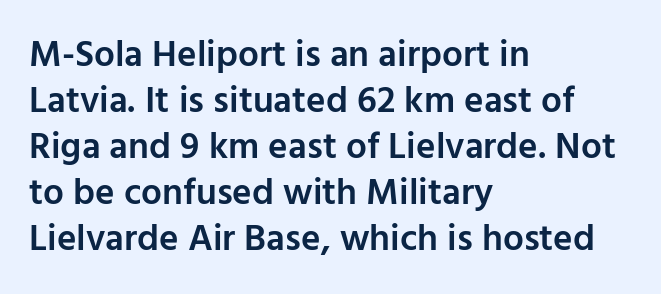
The image shows 37 px semibold sans-serif type, upright; set left-aligned, line spacing 1.24x, normal letter spacing, not underlined; low stroke contrast and a medium x-height.
